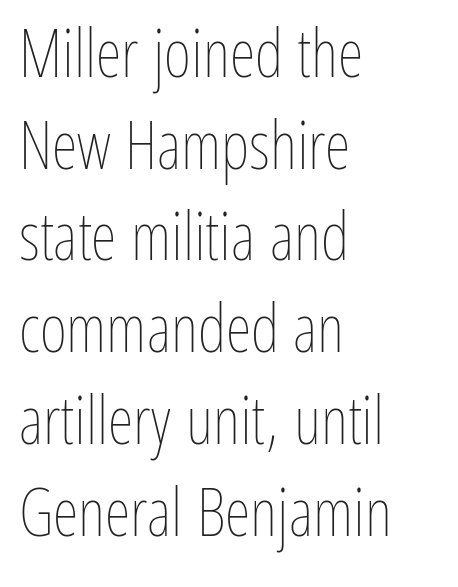
Q: Is the text bold? A: No.
Q: Is the text italic (slanted)? A: No, it is upright.
Q: Is the text underlined? A: No.
Q: How is the paragraph aligned? A: Left-aligned.
Q: Is the spacing between letters normal or unusually wide? A: Normal.
Q: Is the spacing between lines tight, normal or loose? A: Normal.
Q: Width (condensed, normal, or wide)? A: Condensed.
Q: Stroke contrast? A: Low.
Q: x-height? A: Medium.
Q: Monospaced? A: No.
